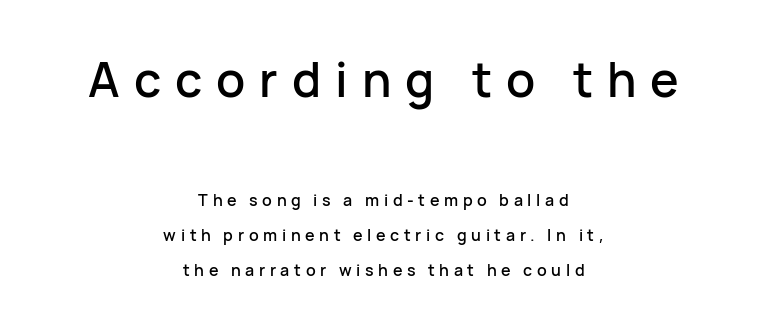
Scale decreases going downward across the two blocks. Proportional: the letters do not fall into vertical columns. When letters stand straight like this, we call the style roman or upright. The block of text is sparse from top to bottom, with ample space between rows. This sample uses a sans-serif face.
